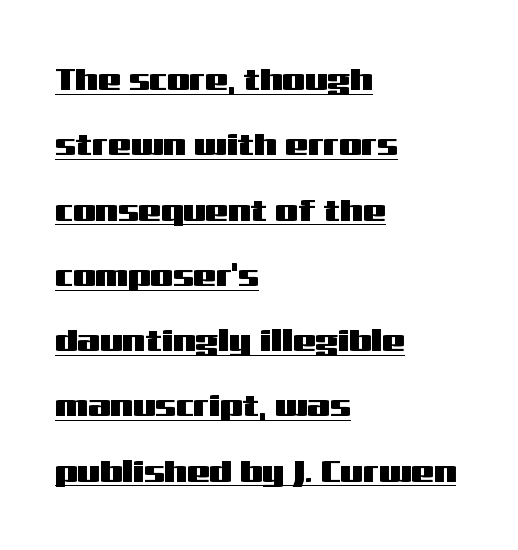
{"serif": "no", "italic": "no", "width": "wide", "stroke_contrast": "medium", "x_height": "medium", "monospaced": "no", "underline": "yes", "align": "left", "line_spacing": "loose", "line_spacing_ratio": 2.04, "letter_spacing": "normal", "letter_spacing_em": 0.0, "glyph_px": 32}
